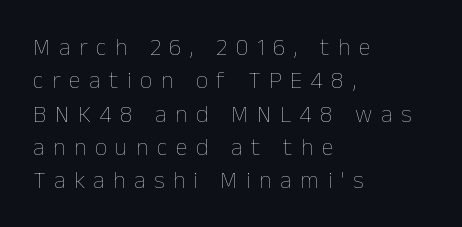
Weight: not bold — regular or lighter. This sample uses expanded letter spacing, leaving extra air between glyphs. These lines stack with their left ends in a neat column. Descender tails drop into unmarked territory. Regular leading.
